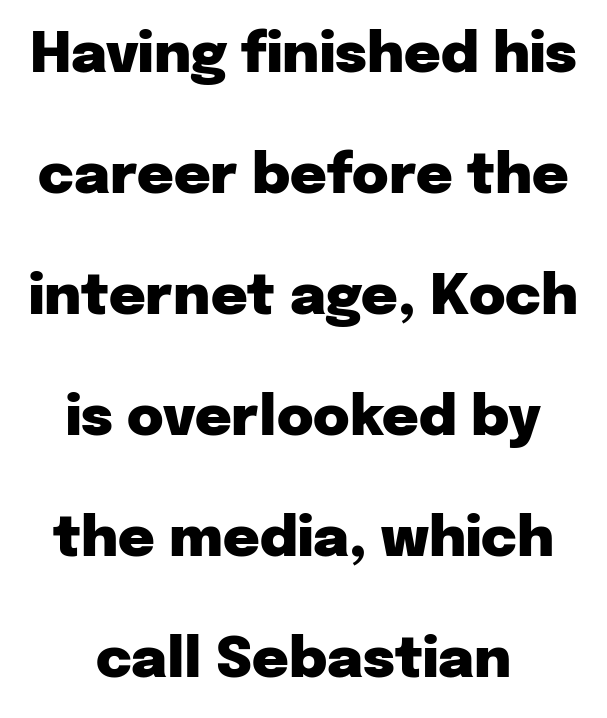
{"serif": "no", "italic": "no", "bold": "yes", "weight": "heavy", "width": "normal", "stroke_contrast": "low", "x_height": "medium", "monospaced": "no", "underline": "no", "align": "center", "line_spacing": "loose", "line_spacing_ratio": 2.16, "letter_spacing": "normal", "letter_spacing_em": 0.0, "glyph_px": 56}
